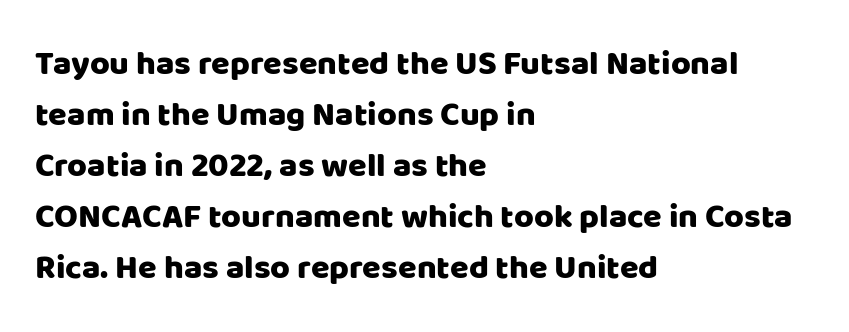
Q: Is the text italic (slanted)? A: No, it is upright.
Q: Is the typeface a serif or a sans-serif typeface? A: Sans-serif.
Q: Is the text underlined? A: No.
Q: How is the paragraph aligned? A: Left-aligned.
Q: Is the spacing between letters normal or unusually wide? A: Normal.
Q: Is the spacing between lines tight, normal or loose? A: Normal.
Q: Width (condensed, normal, or wide)? A: Normal.
Q: Stroke contrast? A: Low.
Q: x-height? A: Large.
Q: Monospaced? A: No.
